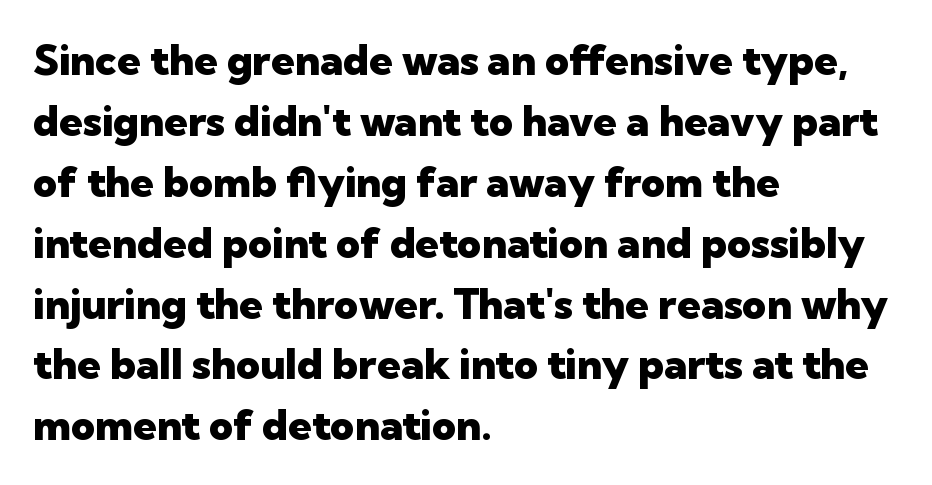
Has an underline been added? It has not. This sample has the flowing, uneven cadence of proportional lettering. These lines are composed in type without serifs. The lettering stays uniformly vertical, giving the passage a roman look. Look at the stroke-to-counter ratio: heavy, a bold.
